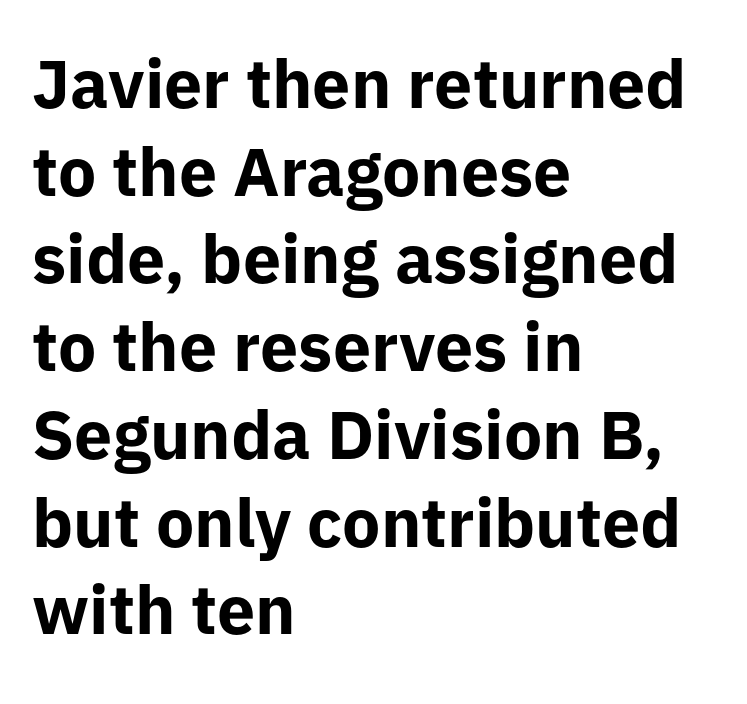
Q: Is the text bold? A: Yes.
Q: Is the text italic (slanted)? A: No, it is upright.
Q: Is the typeface a serif or a sans-serif typeface? A: Sans-serif.
Q: Is the text underlined? A: No.
Q: How is the paragraph aligned? A: Left-aligned.
Q: Is the spacing between letters normal or unusually wide? A: Normal.
Q: Is the spacing between lines tight, normal or loose? A: Normal.
Q: Width (condensed, normal, or wide)? A: Normal.
Q: Stroke contrast? A: Low.
Q: x-height? A: Medium.
Q: Monospaced? A: No.
